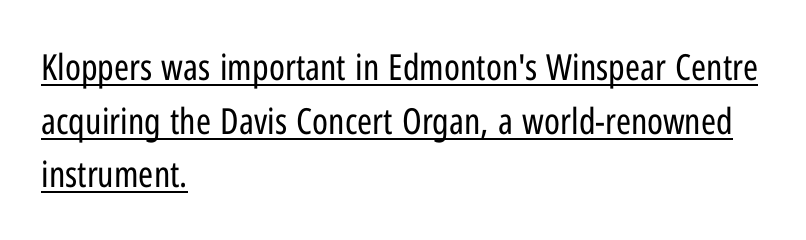
Q: Is the text bold? A: No.
Q: Is the text italic (slanted)? A: No, it is upright.
Q: Is the typeface a serif or a sans-serif typeface? A: Sans-serif.
Q: Is the text underlined? A: Yes.
Q: How is the paragraph aligned? A: Left-aligned.
Q: Is the spacing between letters normal or unusually wide? A: Normal.
Q: Is the spacing between lines tight, normal or loose? A: Normal.
Q: Width (condensed, normal, or wide)? A: Condensed.
Q: Stroke contrast? A: Low.
Q: x-height? A: Medium.
Q: Monospaced? A: No.
